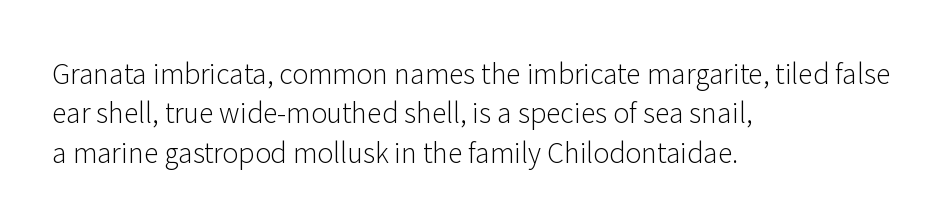
{"italic": "no", "bold": "no", "underline": "no", "align": "left", "line_spacing": "normal", "line_spacing_ratio": 1.46, "letter_spacing": "normal", "letter_spacing_em": 0.0, "glyph_px": 27}
